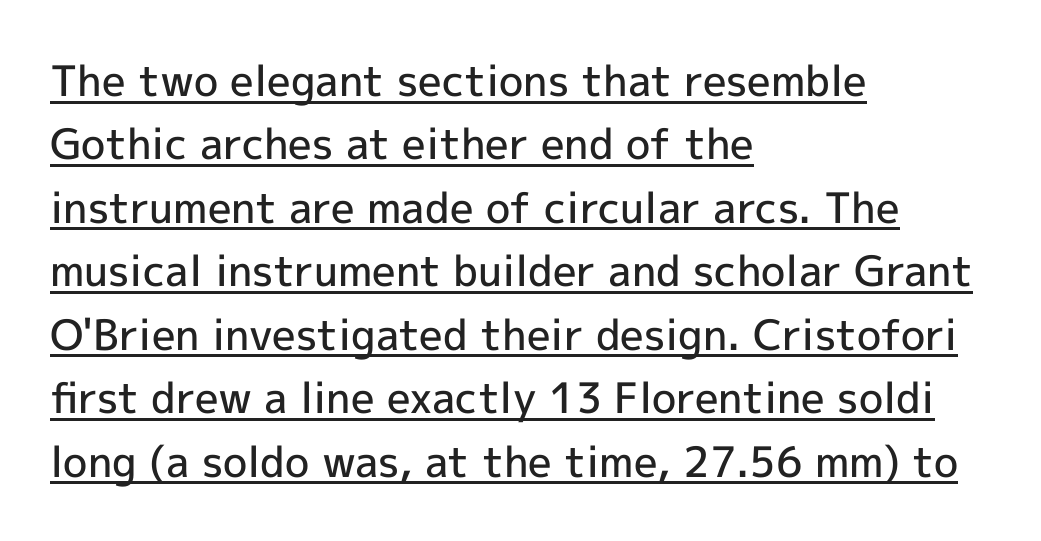
In terms of posture, this sample is upright. Somebody hit Ctrl+U on this one — the words are underlined. The letters sit at their default tracking, neither squeezed nor spread. Note the varied advance widths — an 'i' is clearly narrower than an 'm'. How would I describe the line gaps? Plain and ordinary. What kind of face is this? One without serifs — a sans.
